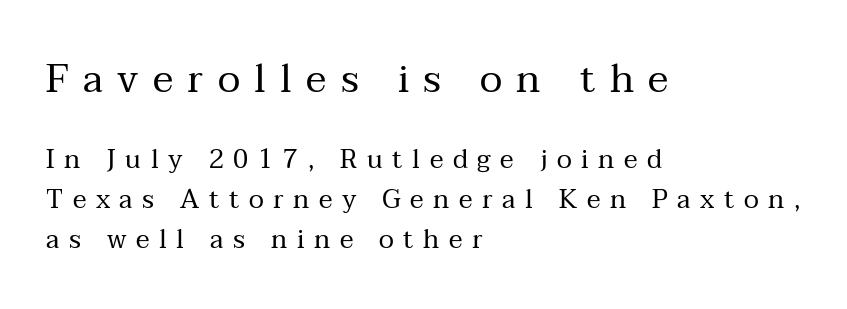
The font's upright variant was chosen for this text. Bold? No — there's no thickening of the strokes. Here the designer chose a conventional face with non-uniform glyph widths. Check the space under the baseline: it is left empty.
